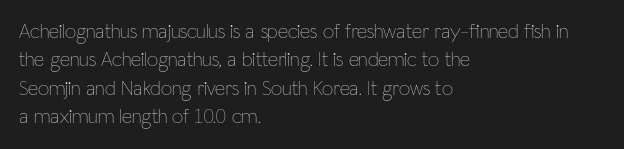
The image shows 20 px text type, upright; set left-aligned, normal line spacing (1.42x), normal letter spacing, not underlined.
